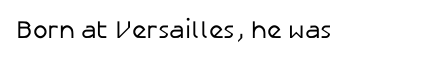
Q: Is the text bold? A: No.
Q: Is the text italic (slanted)? A: No, it is upright.
Q: Is the text underlined? A: No.
Q: Is the spacing between letters normal or unusually wide? A: Normal.
